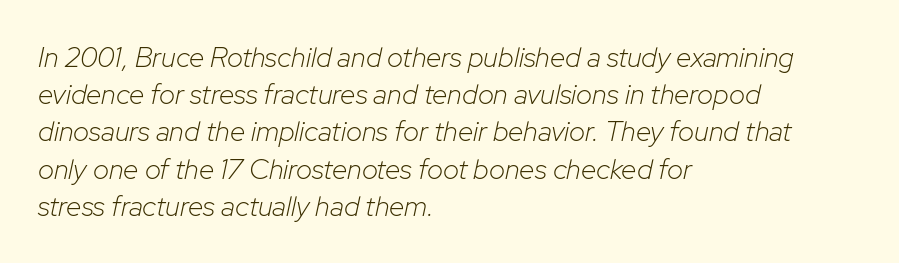
{"italic": "yes", "lean": "right", "slant_degrees": 12, "bold": "no", "weight": "light", "width": "normal", "stroke_contrast": "low", "x_height": "medium", "monospaced": "no", "underline": "no", "align": "left", "line_spacing": "normal", "line_spacing_ratio": 1.33, "letter_spacing": "normal", "letter_spacing_em": 0.0, "glyph_px": 28}
